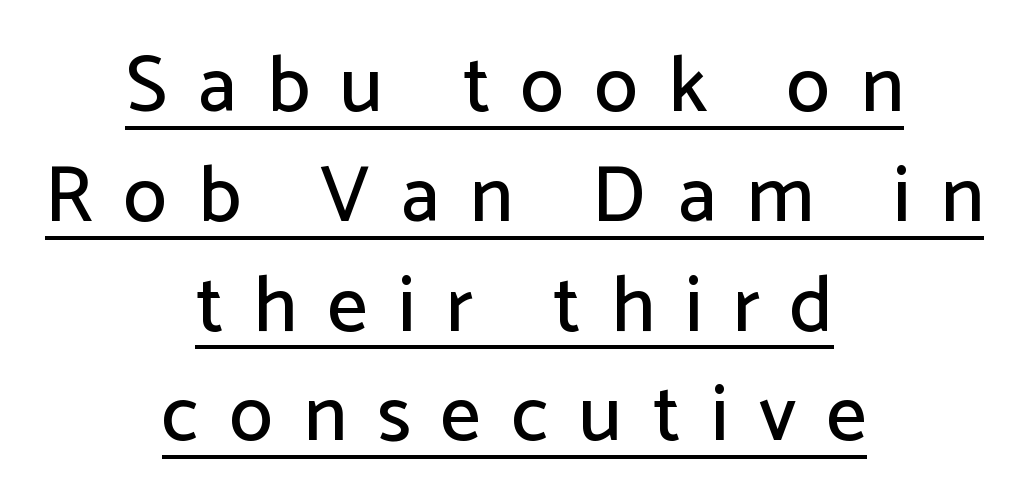
In designer terms, the underline attribute is active on this setting. Style check: upright. This sample uses a sans-serif face. Varying glyph widths throughout — classic text-font behaviour.
